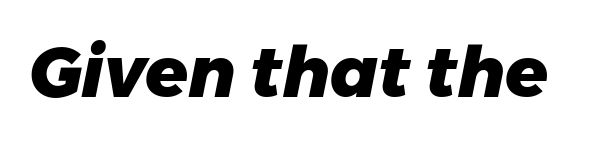
Q: Is the text bold? A: Yes.
Q: Is the text italic (slanted)? A: Yes, it leans right by about 11 degrees.
Q: Is the text underlined? A: No.
Q: Is the spacing between letters normal or unusually wide? A: Normal.
Q: Width (condensed, normal, or wide)? A: Normal.
Q: Stroke contrast? A: Low.
Q: x-height? A: Medium.
Q: Monospaced? A: No.
